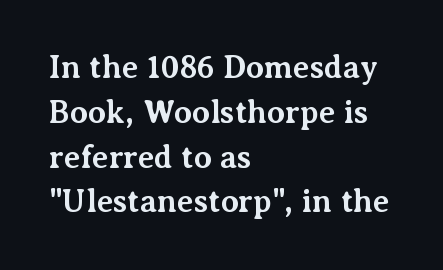
The image shows 32 px bold serif type, upright; set left-aligned, normal line spacing (1.4x), normal letter spacing, not underlined; medium stroke contrast and a medium x-height.
